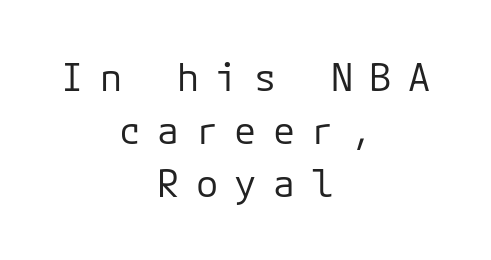
The space directly below the letters is spotless. Each line is balanced around a shared central axis. These lines sit exactly where default settings would place them. Vertical stems look standard width or narrower in stroke. Look at the bottom of the vertical strokes: they stop flat, with no serifs. Observe the wide spacing: letters keep a clear distance from each other.
